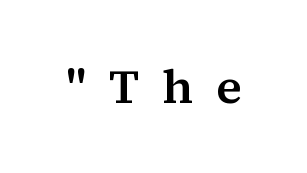
The image shows 48 px semibold serif type, upright; set unusually wide letter spacing (+0.48 em), not underlined; medium stroke contrast and a medium x-height.
